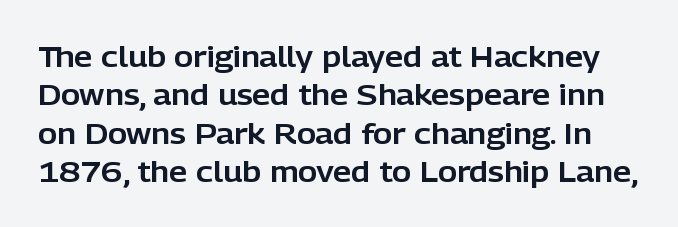
The font family rendered here belongs to the sans-serif group. A roman cut, with each character standing at attention. Do the characters align in a grid? No, the font is proportional. There is no visible air inserted between adjacent glyphs. Is there much room between lines? A standard amount, neither cramped nor airy. The area under the type is left untouched.
